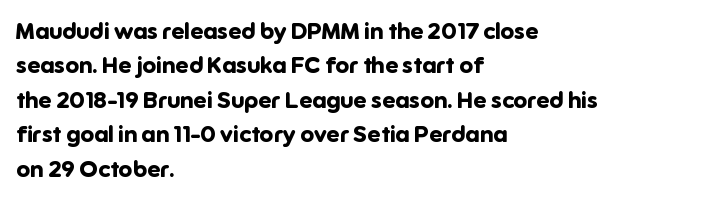
Q: Is the text bold? A: Yes.
Q: Is the text italic (slanted)? A: No, it is upright.
Q: Is the text underlined? A: No.
Q: How is the paragraph aligned? A: Left-aligned.
Q: Is the spacing between letters normal or unusually wide? A: Normal.
Q: Is the spacing between lines tight, normal or loose? A: Normal.
